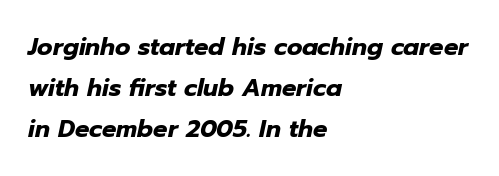
{"italic": "yes", "lean": "right", "slant_degrees": 12, "bold": "yes", "underline": "no", "align": "left", "line_spacing": "normal", "line_spacing_ratio": 1.7, "letter_spacing": "normal", "letter_spacing_em": 0.0, "glyph_px": 24}
